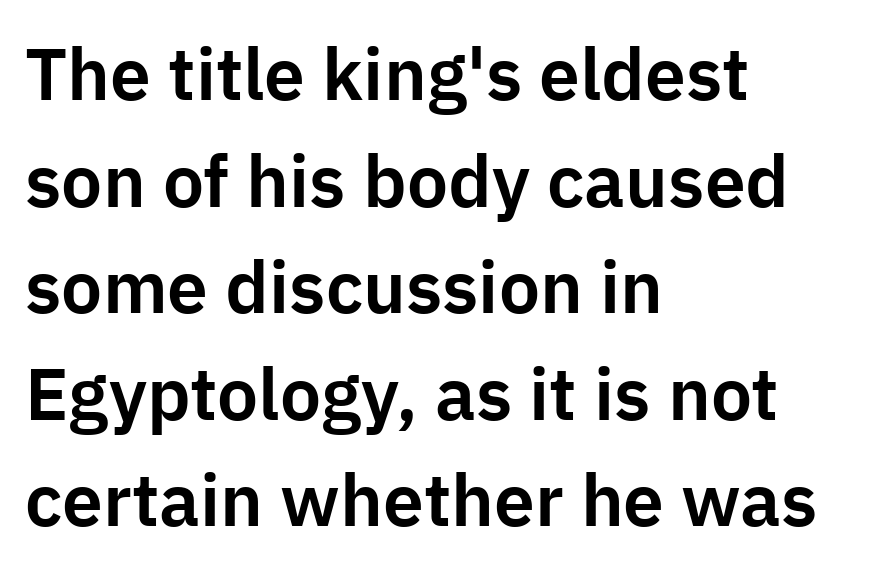
The image shows 73 px sans-serif type, upright; set left-aligned, normal line spacing (1.46x), normal letter spacing, not underlined; low stroke contrast and a medium x-height.
